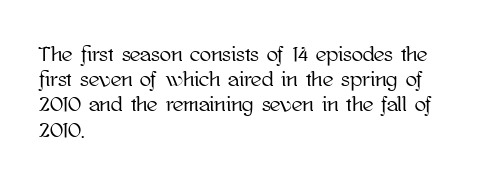
Q: Is the text italic (slanted)? A: No, it is upright.
Q: Is the text underlined? A: No.
Q: How is the paragraph aligned? A: Left-aligned.
Q: Is the spacing between letters normal or unusually wide? A: Normal.
